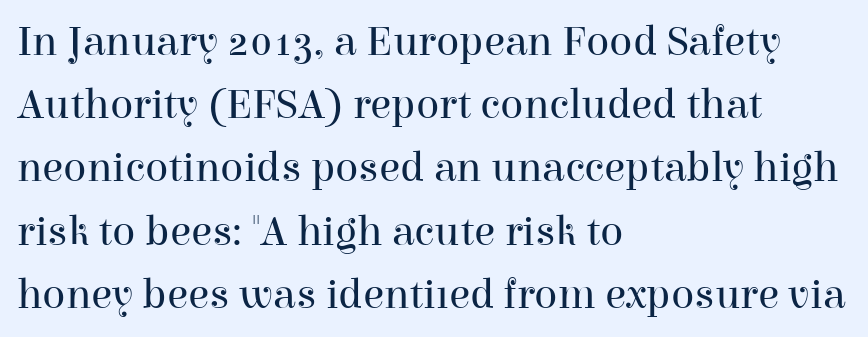
Notice how the passage keeps a crisp vertical edge on the left only. Interline gaps are of average width in this sample. In terms of posture, this sample is upright. Beneath every word, the page is bare. What kind of face is this? One with serifs. Honestly, the letter spacing is just normal — you wouldn't notice it.
